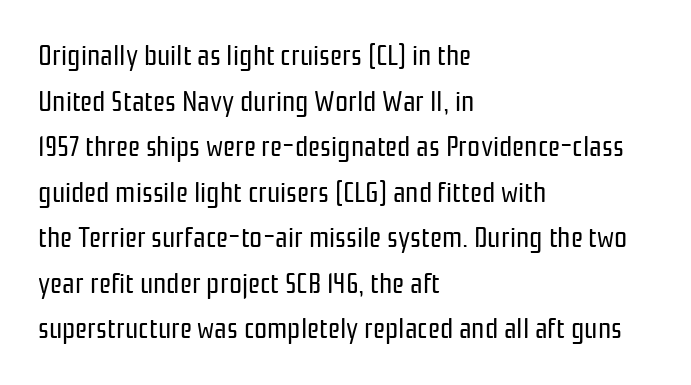
The image shows 29 px regular-weight, condensed sans-serif type, upright; set left-aligned, normal line spacing (1.57x), normal letter spacing, not underlined; low stroke contrast and a medium x-height.
